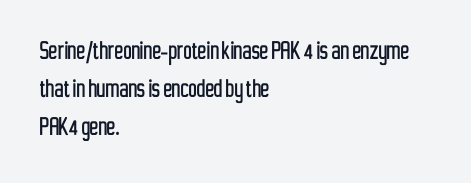
These lines keep a tight, regular rhythm from letter to letter. The rendering shows plain stroke endings on the letterforms — a sans-serif design. Posture: upright roman. Underlining? Definitely not there. These lines are rendered in a variable-pitch font. The lines sit at an ordinary, default distance from one another.
